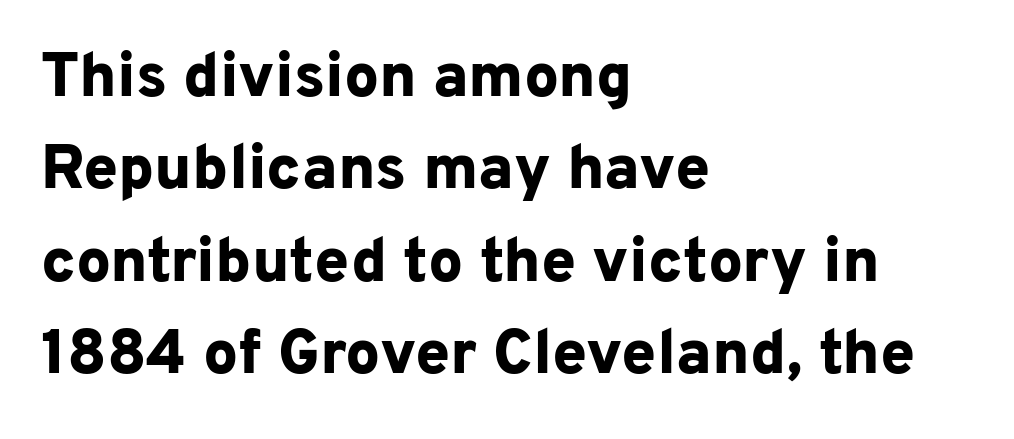
The image shows 62 px bold sans-serif type, upright; set left-aligned, normal line spacing (1.49x), normal letter spacing, not underlined; low stroke contrast and a medium x-height.
